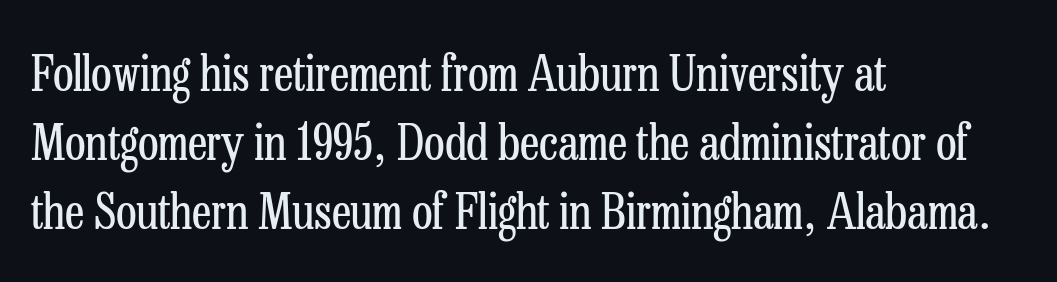
{"serif": "yes", "italic": "no", "bold": "no", "weight": "regular", "width": "condensed", "stroke_contrast": "low", "x_height": "medium", "monospaced": "no", "underline": "no", "align": "left", "line_spacing": "normal", "line_spacing_ratio": 1.44, "letter_spacing": "normal", "letter_spacing_em": 0.0, "glyph_px": 48}
